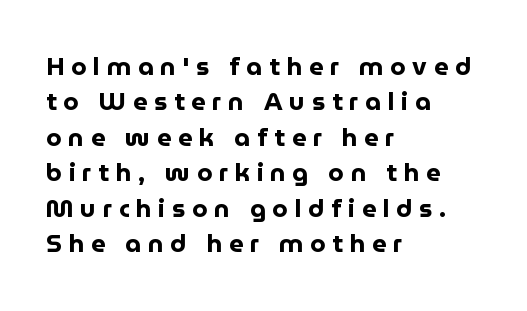
The image shows 25 px bold type, upright; set left-aligned, normal line spacing (1.42x), unusually wide letter spacing (+0.27 em), not underlined.
